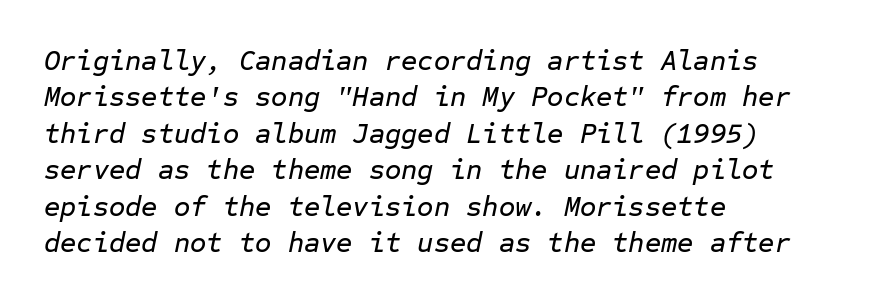
{"italic": "yes", "lean": "right", "slant_degrees": 12, "width": "normal", "stroke_contrast": "low", "x_height": "medium", "monospaced": "yes", "underline": "no", "align": "left", "line_spacing": "normal", "line_spacing_ratio": 1.3, "letter_spacing": "normal", "letter_spacing_em": 0.0, "glyph_px": 28}
